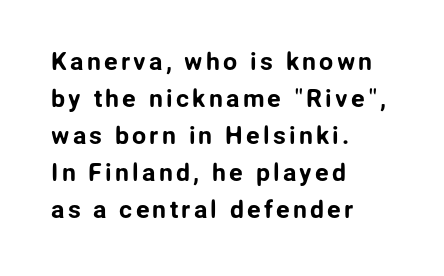
The image shows 25 px text type, upright; set left-aligned, normal line spacing (1.48x), not underlined.
